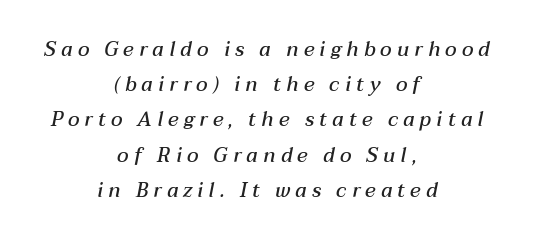
{"italic": "yes", "lean": "right", "slant_degrees": 12, "bold": "semi", "underline": "no", "align": "center", "line_spacing_ratio": 1.76, "letter_spacing": "wide", "letter_spacing_em": 0.26, "glyph_px": 20}
